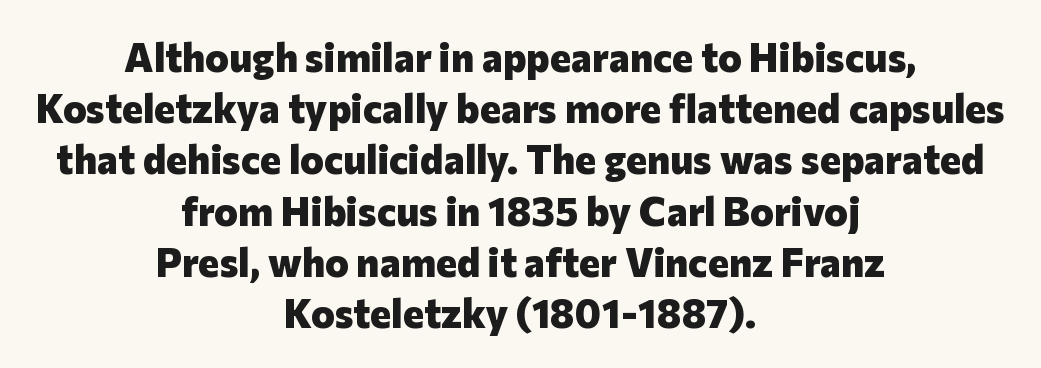
The image shows 40 px heavy sans-serif type, upright; set centered, normal line spacing (1.28x), normal letter spacing, not underlined; low stroke contrast and a medium x-height.
